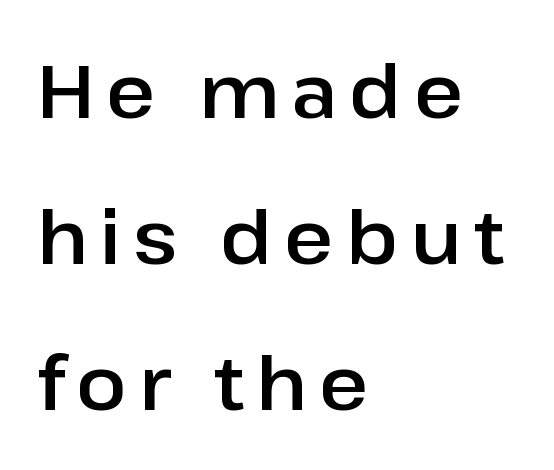
The image shows 75 px sans-serif type, upright; set left-aligned, loose line spacing (1.95x), not underlined; low stroke contrast and a medium x-height.
